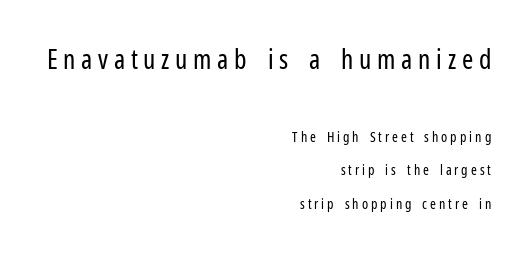
Q: Is the text bold? A: No.
Q: Is the text italic (slanted)? A: No, it is upright.
Q: Is the text underlined? A: No.
Q: How is the paragraph aligned? A: Right-aligned.
Q: Is the spacing between letters normal or unusually wide? A: Unusually wide.
Q: Is the spacing between lines tight, normal or loose? A: Loose.
Q: Which block of text is set in a larger size, the first (top) or the second (bottom)? A: The first (top) one.
